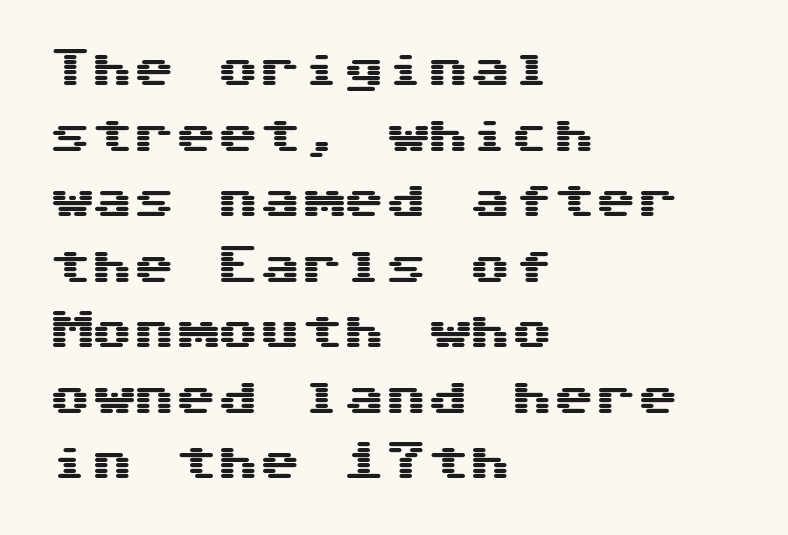
{"serif": "no", "italic": "no", "width": "wide", "stroke_contrast": "medium", "x_height": "medium", "monospaced": "yes", "underline": "no", "align": "left", "line_spacing": "normal", "line_spacing_ratio": 1.56, "letter_spacing": "normal", "letter_spacing_em": 0.0, "glyph_px": 42}
